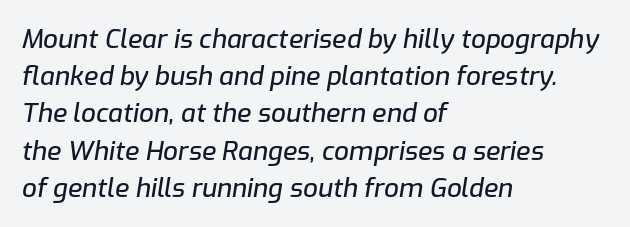
Q: Is the text italic (slanted)? A: Yes, it leans right by about 9 degrees.
Q: Is the text underlined? A: No.
Q: How is the paragraph aligned? A: Left-aligned.
Q: Is the spacing between letters normal or unusually wide? A: Normal.
Q: Is the spacing between lines tight, normal or loose? A: Normal.
